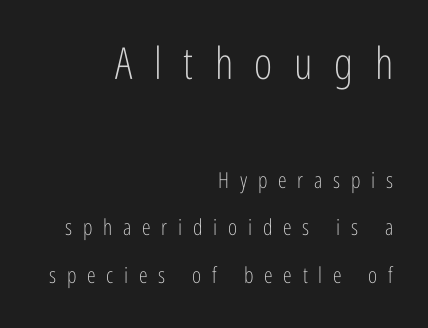
Size contrast runs from large at the top to small at the bottom. Each word looks stretched out because of the extra space between its letters. Does the leading feel generous? Absolutely, it's lavish. Designer's note — italics off, roman on.
